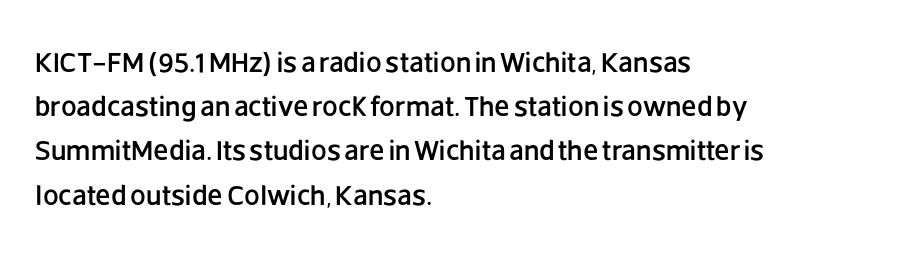
Q: Is the text italic (slanted)? A: No, it is upright.
Q: Is the typeface a serif or a sans-serif typeface? A: Sans-serif.
Q: Is the text underlined? A: No.
Q: How is the paragraph aligned? A: Left-aligned.
Q: Is the spacing between letters normal or unusually wide? A: Normal.
Q: Is the spacing between lines tight, normal or loose? A: Normal.
Q: Width (condensed, normal, or wide)? A: Normal.
Q: Stroke contrast? A: Low.
Q: x-height? A: Large.
Q: Monospaced? A: No.
